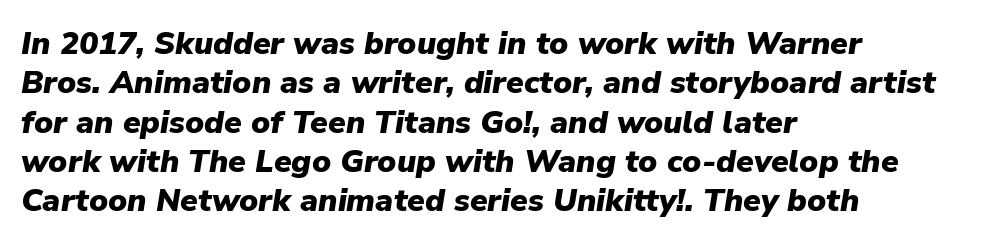
{"italic": "yes", "lean": "right", "slant_degrees": 9, "bold": "yes", "weight": "heavy", "width": "normal", "stroke_contrast": "low", "x_height": "medium", "monospaced": "no", "underline": "no", "align": "left", "line_spacing_ratio": 1.23, "letter_spacing": "normal", "letter_spacing_em": 0.0, "glyph_px": 32}
